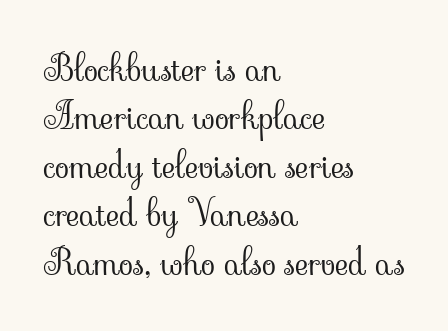
Look at the tracking — it's just the regular setting, nothing added. Rows of type keep a routine distance in the vertical direction. You can tell it's not italic because the verticals are truly vertical. Check where the strokes stop: tiny serifs finish them off.
